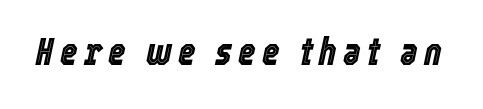
{"italic": "yes", "lean": "right", "slant_degrees": 12, "width": "condensed", "x_height": "medium", "monospaced": "no", "underline": "no", "glyph_px": 38}
